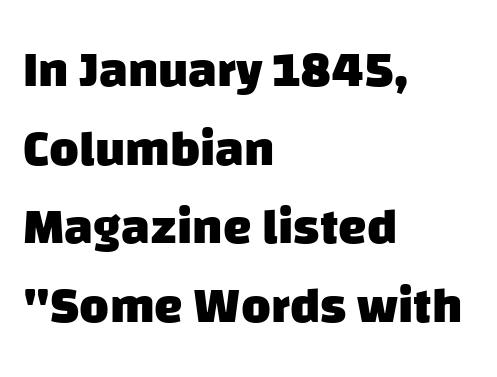
Q: Is the text bold? A: Yes.
Q: Is the typeface a serif or a sans-serif typeface? A: Sans-serif.
Q: Is the text underlined? A: No.
Q: How is the paragraph aligned? A: Left-aligned.
Q: Is the spacing between letters normal or unusually wide? A: Normal.
Q: Is the spacing between lines tight, normal or loose? A: Normal.
Q: Width (condensed, normal, or wide)? A: Normal.
Q: Stroke contrast? A: Low.
Q: x-height? A: Large.
Q: Monospaced? A: No.
